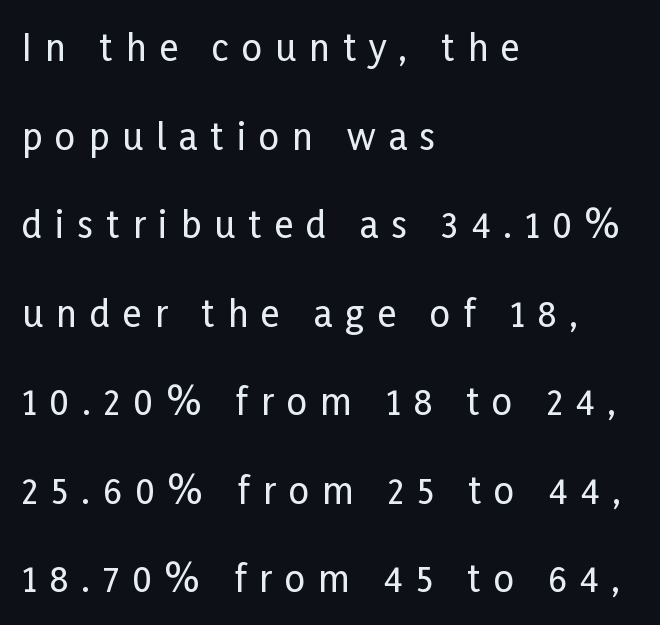
The image shows 36 px condensed sans-serif type, upright; set left-aligned, loose line spacing (2.46x), unusually wide letter spacing (+0.36 em), not underlined; low stroke contrast and a medium x-height.
